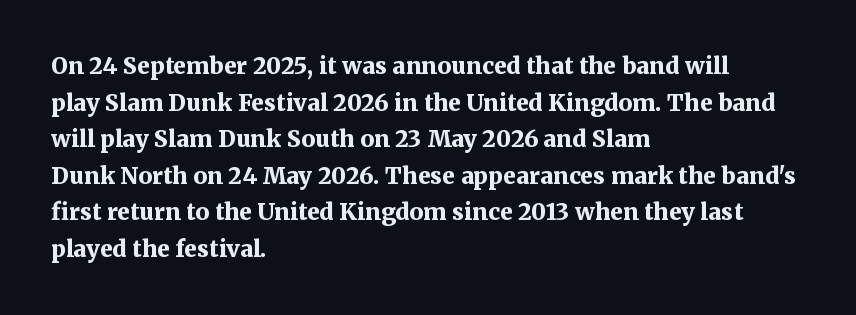
The image shows 23 px bold type, upright; set left-aligned, normal line spacing (1.59x), normal letter spacing, not underlined.
